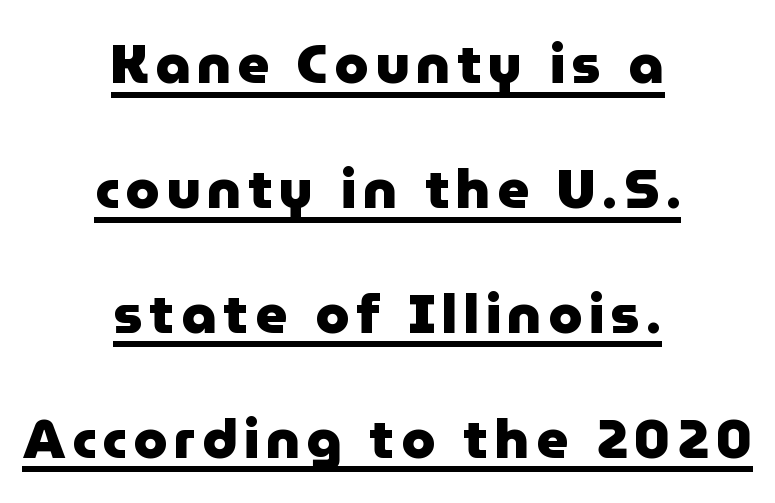
The typesetter chose a symmetrical, centered arrangement here. Classification — sans serif. The rendering uses natural spacing where letterforms have individual widths. This rendering features underlined lettering.
